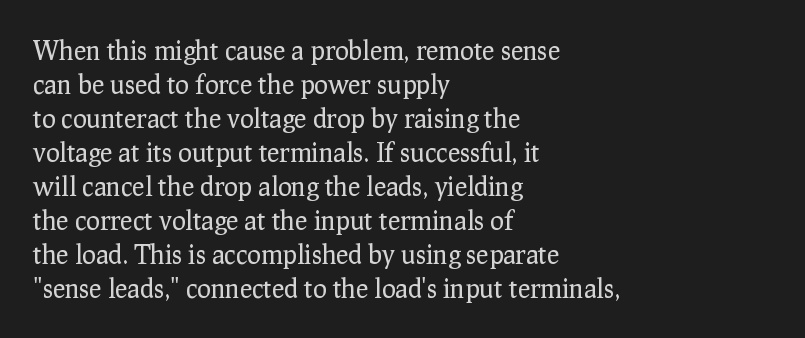
Q: Is the text bold? A: No.
Q: Is the text italic (slanted)? A: No, it is upright.
Q: Is the text underlined? A: No.
Q: How is the paragraph aligned? A: Left-aligned.
Q: Is the spacing between letters normal or unusually wide? A: Normal.
Q: Is the spacing between lines tight, normal or loose? A: Normal.
